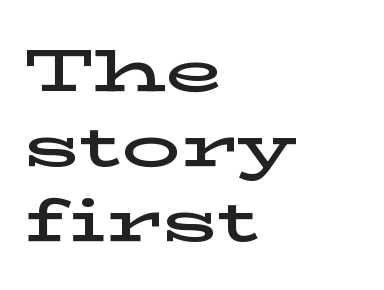
Think of a printed novel: that variable character pitch is what you see here. Regarding leading, the lines here are spaced in the standard way. Horizontally, the lines are justified to the leading edge only. These lines were composed using upright roman letters. Does the type have serifs? Yes, each stem ends in a small foot. A typesetter would call this zero additional tracking.
